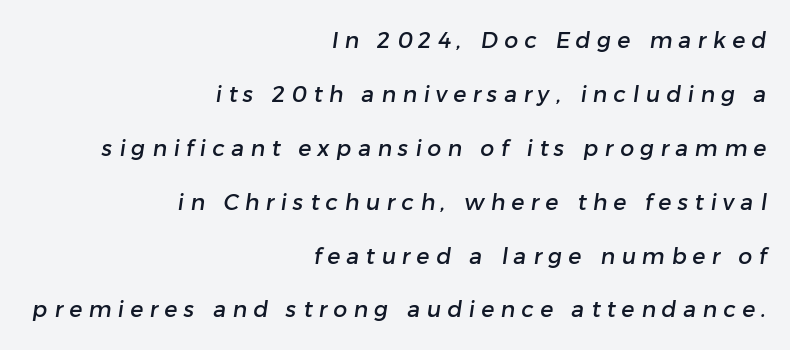
{"underline": "no", "align": "right", "line_spacing": "loose", "line_spacing_ratio": 2.45, "letter_spacing": "wide", "letter_spacing_em": 0.29, "glyph_px": 22}
